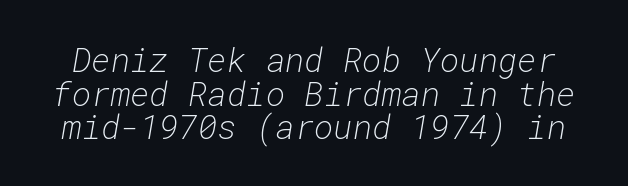
{"italic": "yes", "lean": "right", "slant_degrees": 10, "bold": "no", "weight": "light", "width": "normal", "stroke_contrast": "low", "x_height": "medium", "monospaced": "yes", "underline": "no", "line_spacing": "tight", "line_spacing_ratio": 1.02, "letter_spacing": "normal", "letter_spacing_em": 0.0, "glyph_px": 33}
